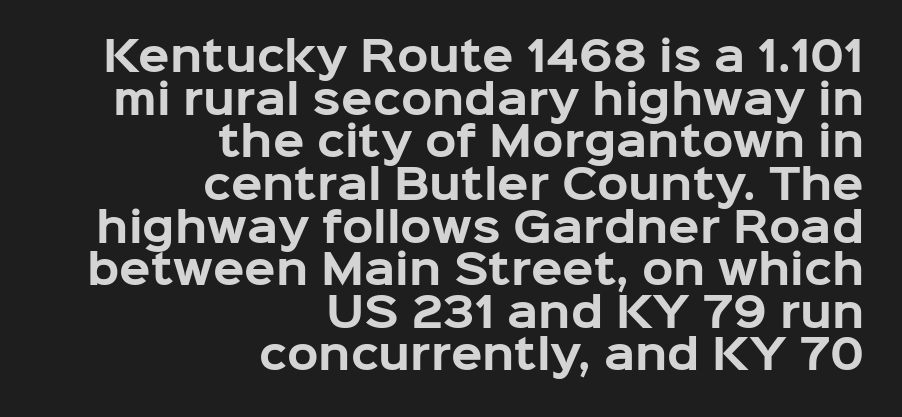
Do the characters align in a grid? No, the font is proportional. One-word summary of the alignment: right. Stroke terminals: plain, sans-serif. Type without underlining.
